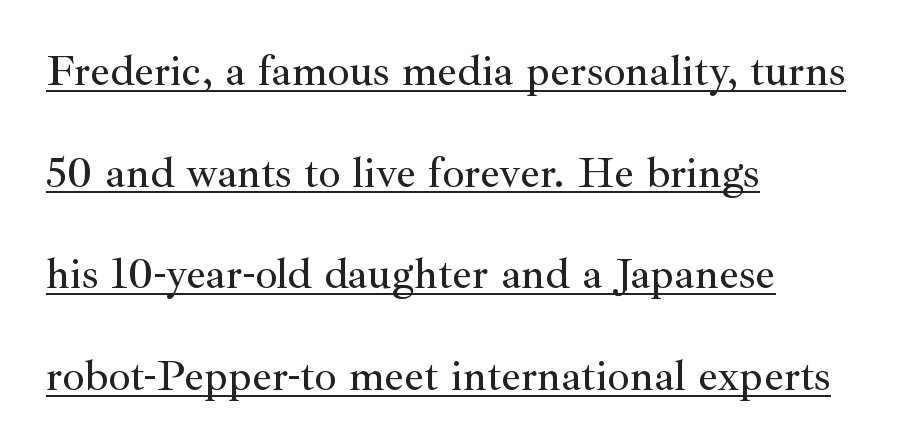
You can tell from the footed stems that serif type was used. Which margin do the lines hug? The left one — the right edge is uneven. Each new line begins a long way beneath the previous one. A typesetter would call this zero additional tracking. Note the varied advance widths — an 'i' is clearly narrower than an 'm'. These lines were composed using upright roman letters.
